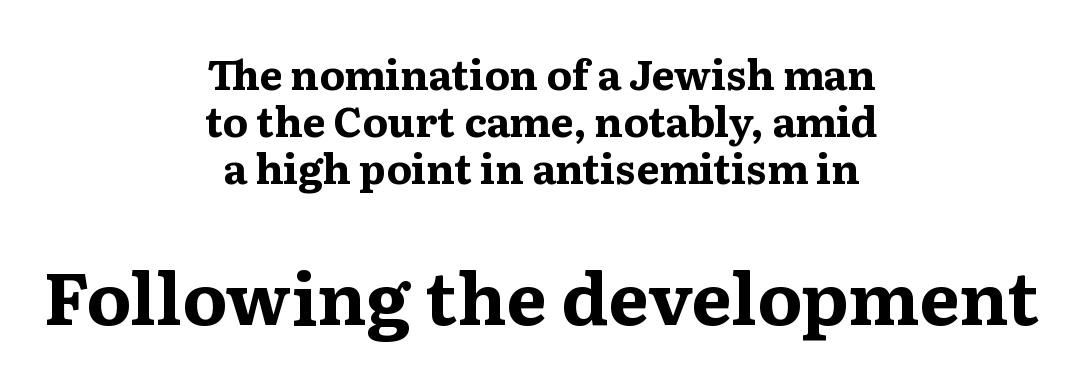
Is this a fixed-width face? No — the glyphs have proportional, varying widths. The string is rendered with underlining switched off. Does the copy run flush right? No — it is centered line by line. It's the straight-up-and-down kind of type. I'd call this a serif setting — the letters wear small feet.
